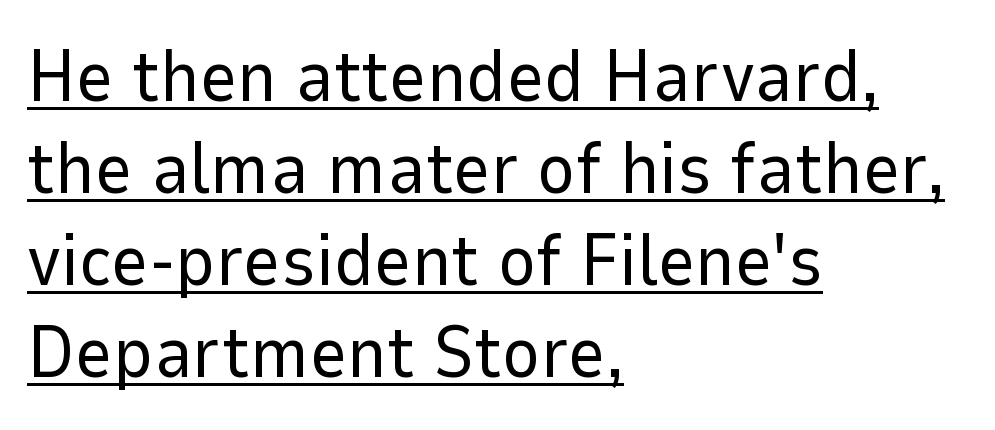
Nope, not italic — everything's standing straight. Successive baselines arrive at the customary interval. The lines in this sample share a left origin and differ only in where they stop. These lines are rendered in a variable-pitch font. In designer terms, the underline attribute is active on this setting. The font sits on the lighter half of the weight spectrum, regular included.
